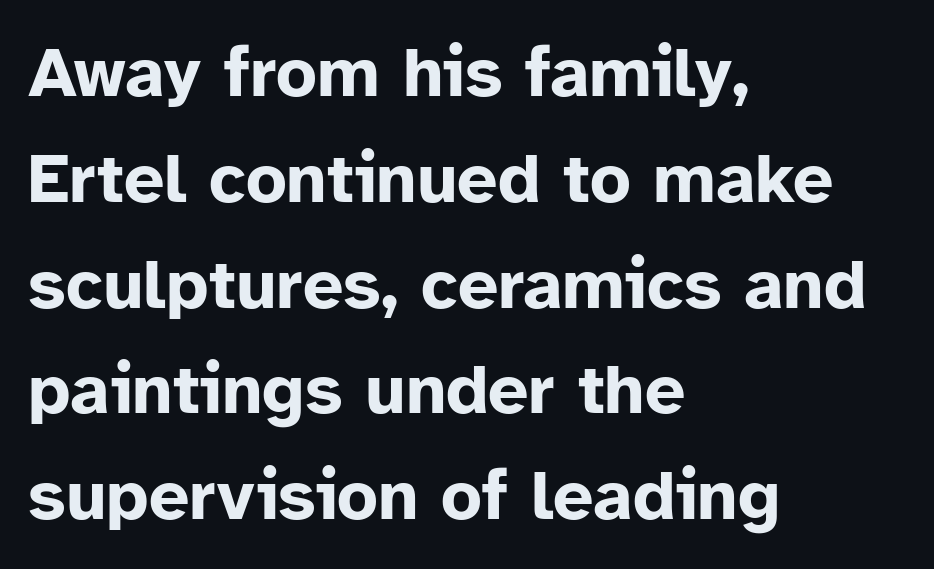
The passage shown is not underscored anywhere. The letters advance in unequal steps, a hallmark of proportional type. Does the leading feel generous? No, just average. Bold? Absolutely — the strokes are thick and heavy.
